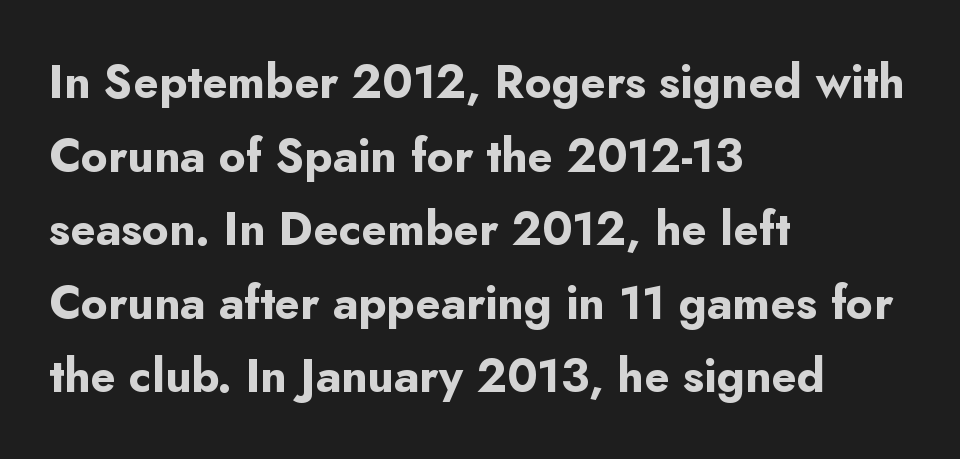
Q: Is the text bold? A: Yes.
Q: Is the text italic (slanted)? A: No, it is upright.
Q: Is the typeface a serif or a sans-serif typeface? A: Sans-serif.
Q: Is the text underlined? A: No.
Q: How is the paragraph aligned? A: Left-aligned.
Q: Is the spacing between letters normal or unusually wide? A: Normal.
Q: Is the spacing between lines tight, normal or loose? A: Normal.
Q: Width (condensed, normal, or wide)? A: Normal.
Q: Stroke contrast? A: Low.
Q: x-height? A: Small.
Q: Monospaced? A: No.
